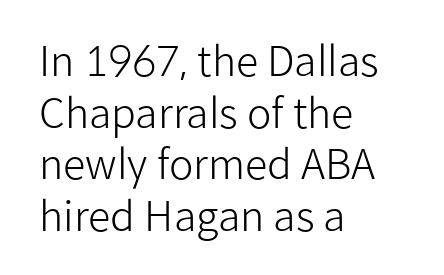
The weight tops out at a normal text grade. These lines are set flush left with a ragged right edge. Here the designer chose a conventional face with non-uniform glyph widths. Between one letter and the next there's only the usual sliver of space. Line spacing here is normal.
